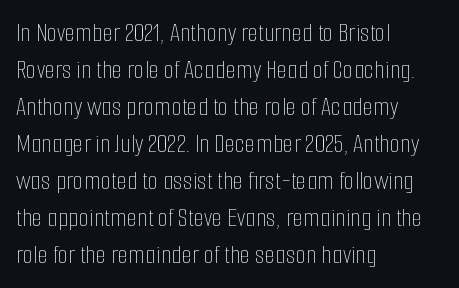
Reading down the block, your eye returns to a fixed left position each line. Tall strokes in this sample are plumb rather than angled. The rendering uses a moderate line-height, typical for paragraphs. This is not heavy type; no bold has been used. Any mark beneath the type? The region is blank. Each word holds together tightly as a unit, with standard inter-letter gaps.
